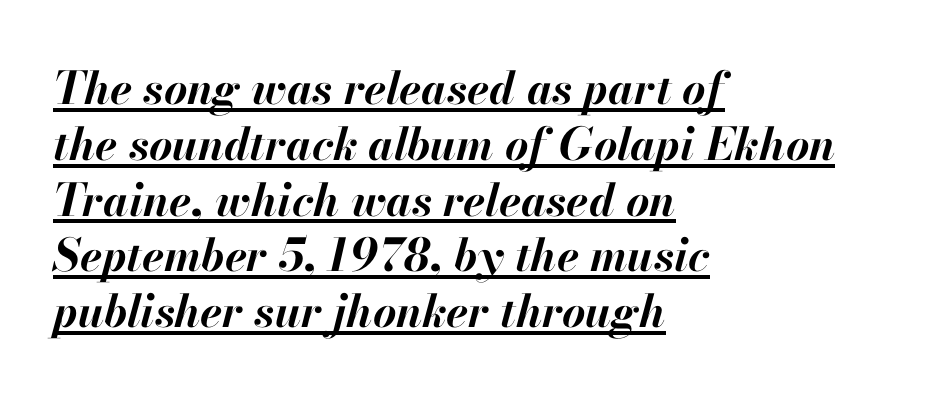
Nothing unusual about the tracking: characters are spaced as the font intends. This sample has the flowing, uneven cadence of proportional lettering. On the weight axis this lands at bold, roughly 700. This rendering uses left alignment, leaving the right contour irregular. The typesetter has applied underlining to the passage shown.
